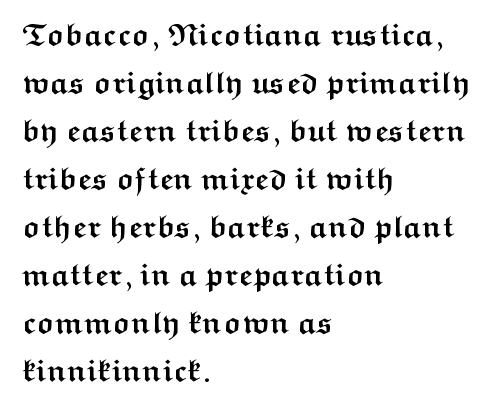
Think of a printed novel: that variable character pitch is what you see here. This is heavy type, rendered in bold. This is sans-serif lettering, the kind often seen on screens and signage. One glance says typical: line gaps are just what's usual. Short and long lines alike share a common starting point at left. The letterforms sit shoulder to shoulder at normal distance.
